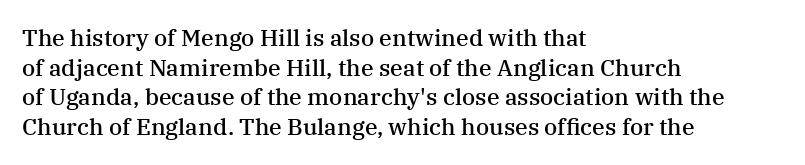
The image shows 23 px text type, upright; set left-aligned, normal line spacing (1.29x), normal letter spacing, not underlined.
